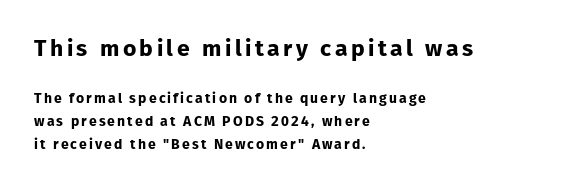
The lettering holds an erect, upright posture throughout. Horizontal alignment here is leftward, the default for most running prose. Plain, unruled lines of type. The block sitting higher on the canvas is the one with enlarged characters. On the weight axis this lands at bold, roughly 700.
